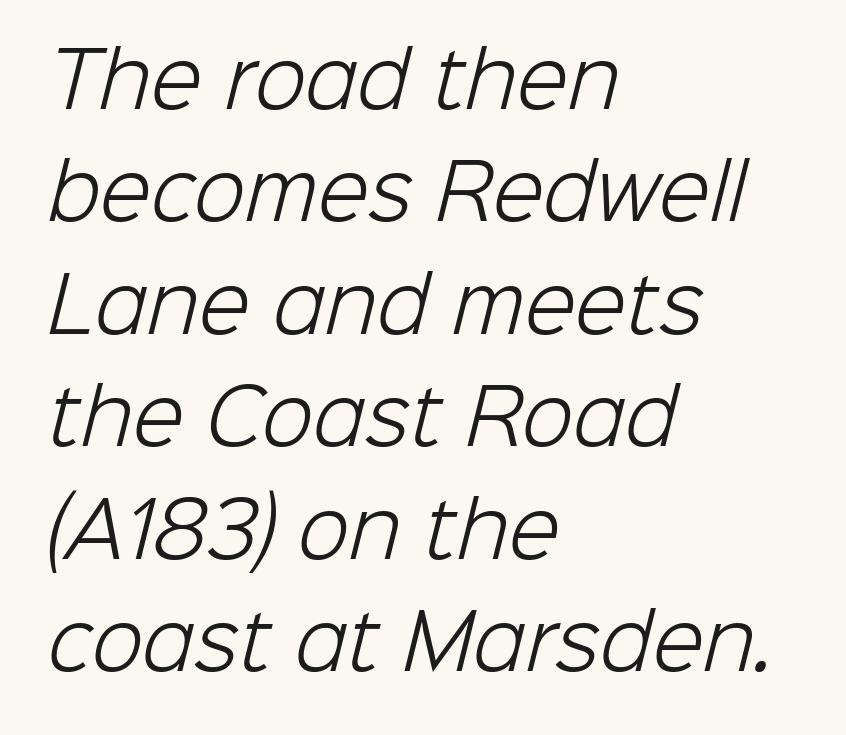
Q: Is the text bold? A: No.
Q: Is the typeface a serif or a sans-serif typeface? A: Sans-serif.
Q: Is the text underlined? A: No.
Q: How is the paragraph aligned? A: Left-aligned.
Q: Is the spacing between letters normal or unusually wide? A: Normal.
Q: Is the spacing between lines tight, normal or loose? A: Normal.
Q: Width (condensed, normal, or wide)? A: Normal.
Q: Stroke contrast? A: Low.
Q: x-height? A: Medium.
Q: Monospaced? A: No.
